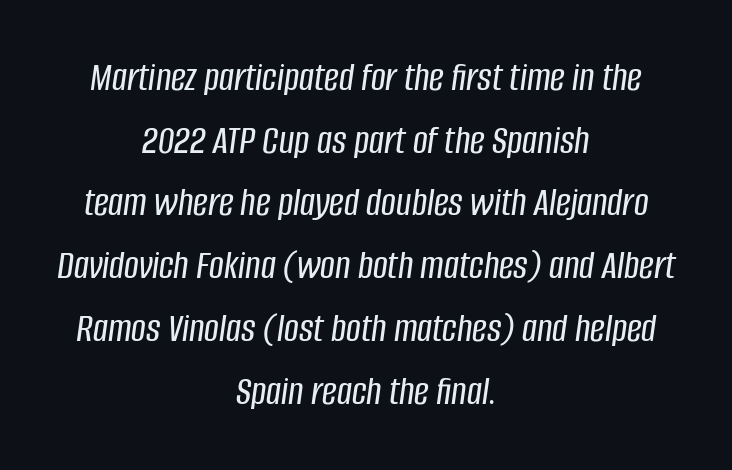
Q: Is the text italic (slanted)? A: Yes, it leans right by about 8 degrees.
Q: Is the text underlined? A: No.
Q: How is the paragraph aligned? A: Centered.
Q: Is the spacing between letters normal or unusually wide? A: Normal.
Q: Is the spacing between lines tight, normal or loose? A: Normal.
Q: Width (condensed, normal, or wide)? A: Condensed.
Q: Stroke contrast? A: Low.
Q: x-height? A: Large.
Q: Monospaced? A: No.
